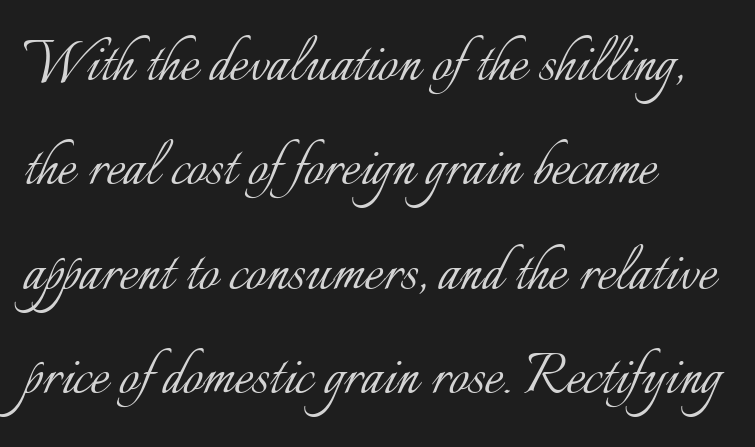
Q: Is the text bold? A: No.
Q: Is the text italic (slanted)? A: Yes.
Q: Is the text underlined? A: No.
Q: How is the paragraph aligned? A: Left-aligned.
Q: Is the spacing between letters normal or unusually wide? A: Normal.
Q: Is the spacing between lines tight, normal or loose? A: Normal.
Q: Width (condensed, normal, or wide)? A: Normal.
Q: Stroke contrast? A: Low.
Q: x-height? A: Small.
Q: Monospaced? A: No.
